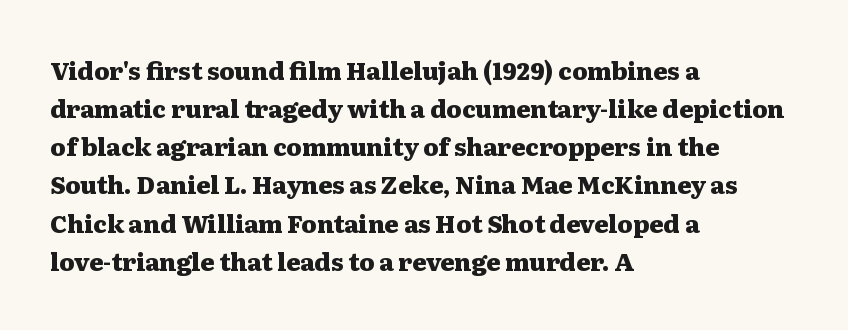
Any mark beneath the type? The region is blank. The letters stand upright; this is a roman face. The type is set solid horizontally, with unmodified tracking. Which margin do the lines hug? The left one — the right edge is uneven. The rendering uses a bold face; every stroke is thick and dark.
